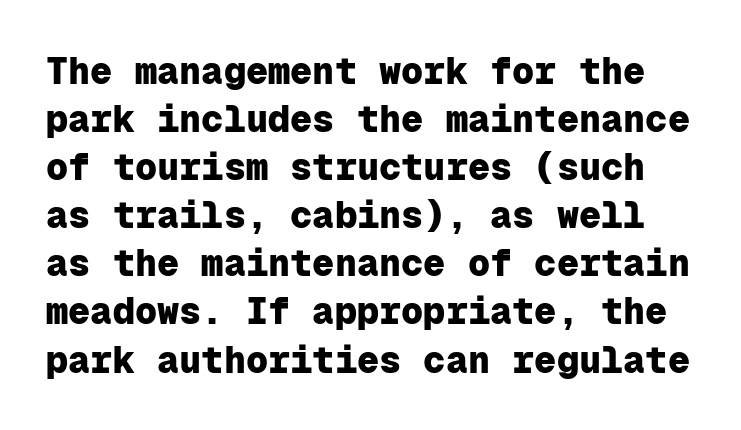
Q: Is the text bold? A: Yes.
Q: Is the text italic (slanted)? A: No, it is upright.
Q: Is the typeface a serif or a sans-serif typeface? A: Sans-serif.
Q: Is the text underlined? A: No.
Q: Is the spacing between letters normal or unusually wide? A: Normal.
Q: Is the spacing between lines tight, normal or loose? A: Normal.
Q: Width (condensed, normal, or wide)? A: Normal.
Q: Stroke contrast? A: Low.
Q: x-height? A: Medium.
Q: Monospaced? A: Yes.
